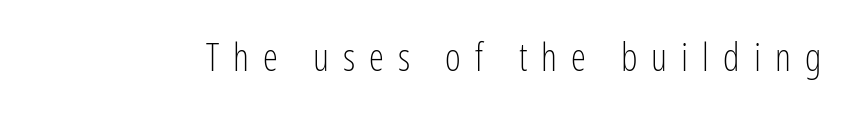
Q: Is the text bold? A: No.
Q: Is the text italic (slanted)? A: No, it is upright.
Q: Is the typeface a serif or a sans-serif typeface? A: Sans-serif.
Q: Is the text underlined? A: No.
Q: Is the spacing between letters normal or unusually wide? A: Unusually wide.
Q: Width (condensed, normal, or wide)? A: Condensed.
Q: Stroke contrast? A: Low.
Q: x-height? A: Medium.
Q: Monospaced? A: No.
